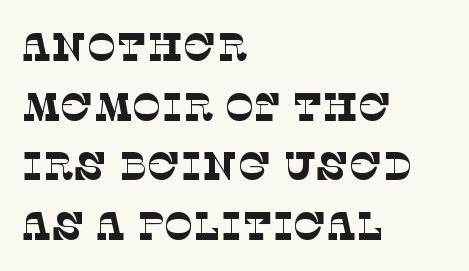
{"serif": "yes", "bold": "no", "weight": "thin", "width": "normal", "stroke_contrast": "low", "x_height": "large", "monospaced": "no", "underline": "no", "align": "left", "line_spacing": "normal", "line_spacing_ratio": 1.53, "letter_spacing": "normal", "letter_spacing_em": 0.0, "glyph_px": 39}
